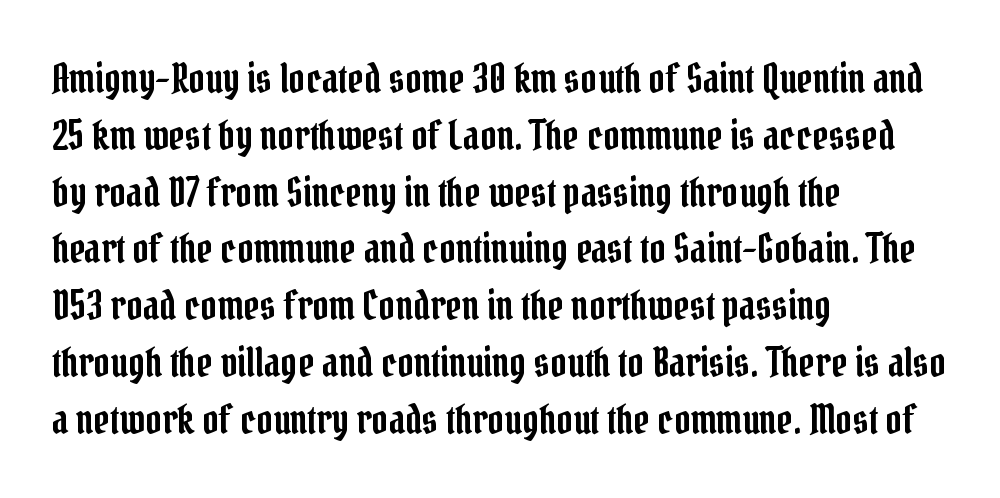
The image shows 40 px condensed serif type, upright; set left-aligned, normal line spacing (1.42x), normal letter spacing, not underlined; low stroke contrast and a medium x-height.
